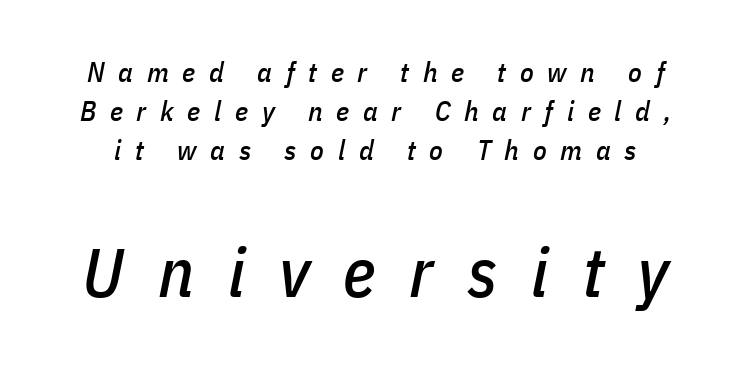
The following chunk of copy outweighs the initial chunk in type size. Baseline-to-baseline distance is the conventional proportion of letter height. Observe the lean: these are italic letterforms. Just letters on the line, the space beneath them empty. Character widths vary here, with narrow letters taking less room than wide ones. Is the letter spacing exaggerated? Yes — the characters are pushed far apart.
